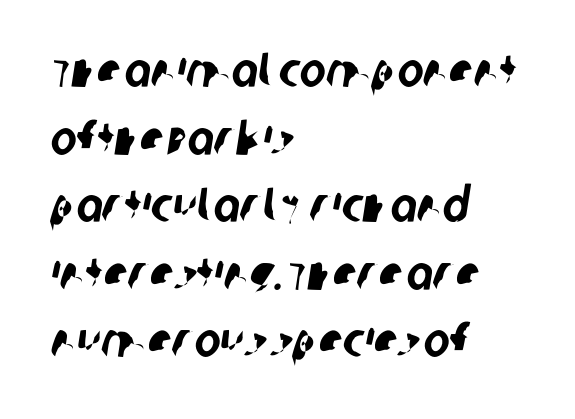
Q: Is the typeface a serif or a sans-serif typeface? A: Sans-serif.
Q: Is the text underlined? A: No.
Q: How is the paragraph aligned? A: Left-aligned.
Q: Is the spacing between letters normal or unusually wide? A: Normal.
Q: Is the spacing between lines tight, normal or loose? A: Normal.
Q: Width (condensed, normal, or wide)? A: Condensed.
Q: Stroke contrast? A: Low.
Q: x-height? A: Large.
Q: Monospaced? A: No.
